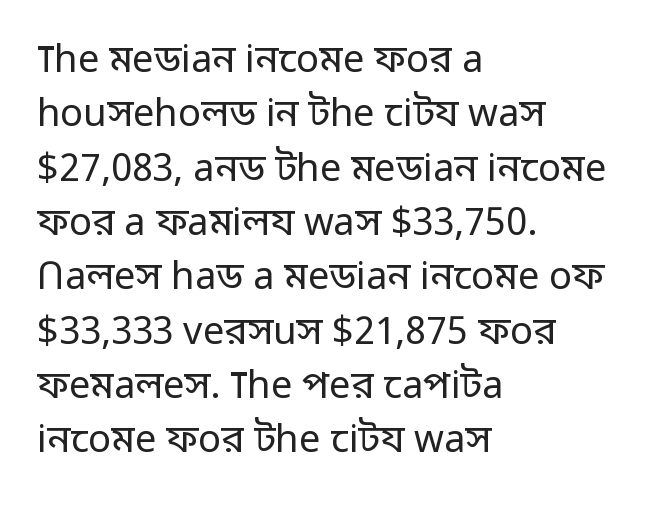
In terms of letterform style, serifs are entirely absent. Every row of glyphs begins at an identical x-position on the left. The letters look calm and open, with moderate or lighter stems. Students, observe: this is what conventionally led text looks like. Decoration check: the copy has no underline. It's the straight-up-and-down kind of type.
